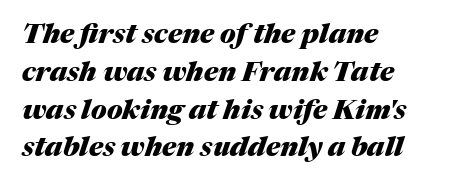
Beneath every word, the page is bare. Slanted lettering throughout. Summary of vertical rhythm: regular, with standard interline spacing. These lines carry a lot of weight — the face is fully bold.
